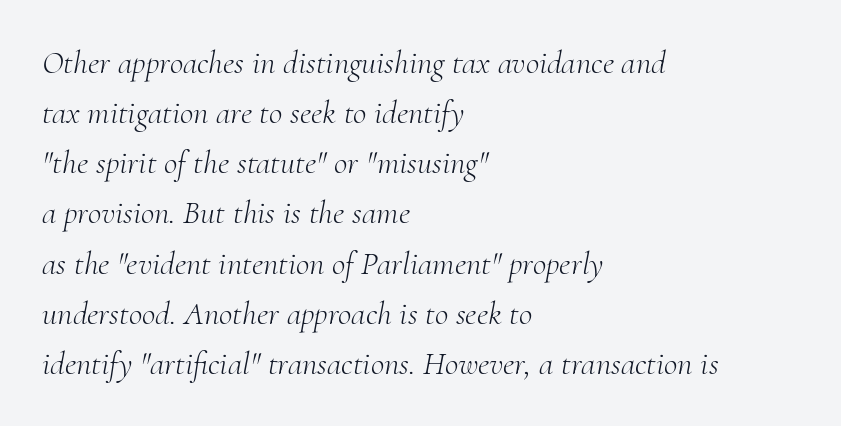
Q: Is the text bold? A: No.
Q: Is the text italic (slanted)? A: Yes, it leans right by about 10 degrees.
Q: Is the typeface a serif or a sans-serif typeface? A: Serif.
Q: Is the text underlined? A: No.
Q: How is the paragraph aligned? A: Left-aligned.
Q: Is the spacing between letters normal or unusually wide? A: Normal.
Q: Is the spacing between lines tight, normal or loose? A: Normal.
Q: Width (condensed, normal, or wide)? A: Normal.
Q: Stroke contrast? A: Medium.
Q: x-height? A: Small.
Q: Monospaced? A: No.
